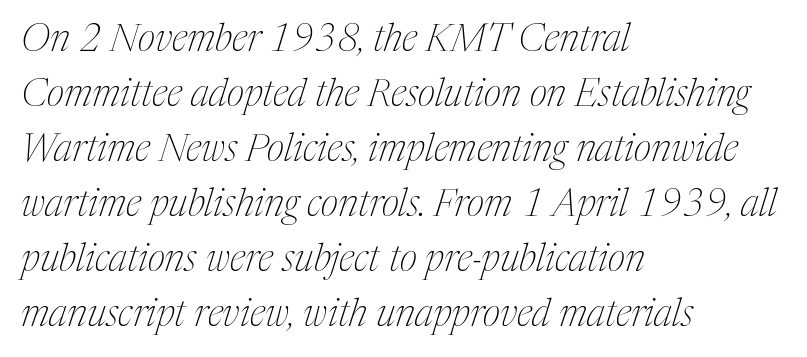
Q: Is the text bold? A: No.
Q: Is the text italic (slanted)? A: Yes, it leans right by about 17 degrees.
Q: Is the typeface a serif or a sans-serif typeface? A: Serif.
Q: Is the text underlined? A: No.
Q: How is the paragraph aligned? A: Left-aligned.
Q: Is the spacing between letters normal or unusually wide? A: Normal.
Q: Is the spacing between lines tight, normal or loose? A: Normal.
Q: Width (condensed, normal, or wide)? A: Condensed.
Q: Stroke contrast? A: Medium.
Q: x-height? A: Medium.
Q: Monospaced? A: No.
